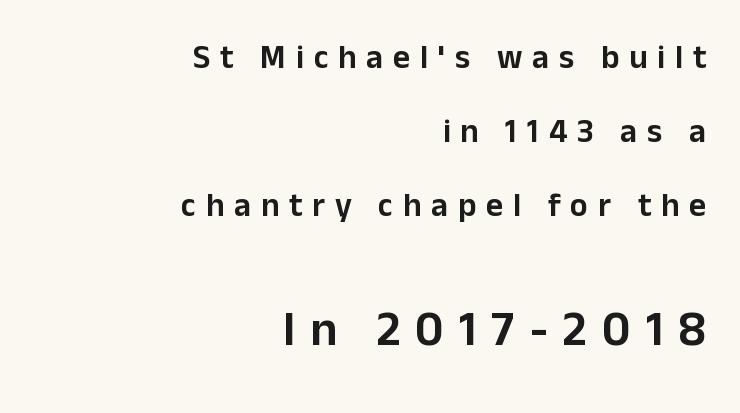
The image shows 49 px sans-serif type, upright; set right-aligned, loose line spacing (2.24x), unusually wide letter spacing (+0.3 em), not underlined; the second (bottom) block is 1.48x larger; low stroke contrast and a medium x-height.
